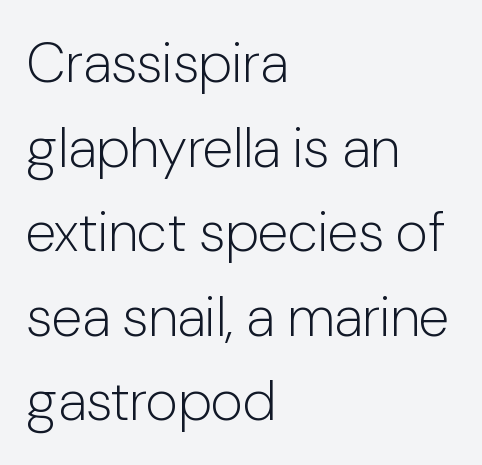
Each new line begins a customary step beneath the previous one. Characters remain perfectly vertical along every line. Tracking here is standard; glyphs follow each other at the usual distance. Anything drawn beneath the words? Only blank space.
